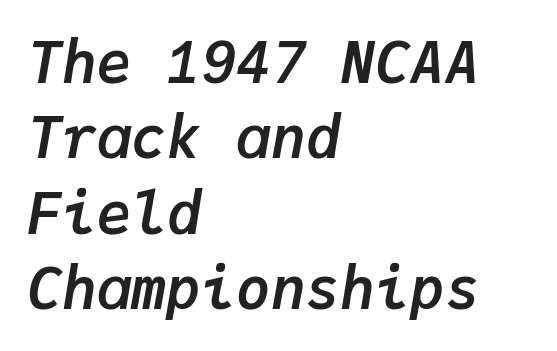
The image shows 58 px semibold type, italic (leaning right), monospaced; set left-aligned, normal line spacing (1.3x), normal letter spacing, not underlined; low stroke contrast and a medium x-height.
